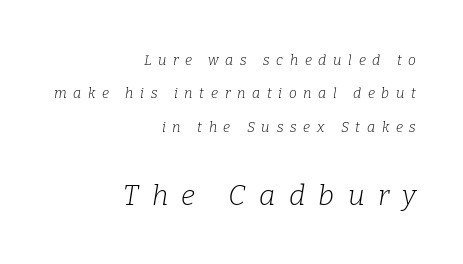
Clear beneath every line of the passage. Compared with typical paragraphs, the rows here are farther apart. Little horizontal feet cap the strokes, marking this as serif type. Glyph-to-glyph distance is far greater than everyday printed text. Weight: in the light-to-regular range.
